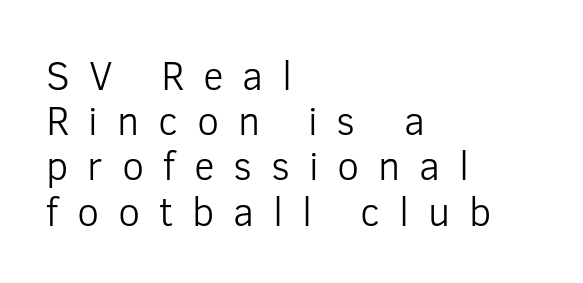
{"serif": "no", "italic": "no", "bold": "no", "weight": "light", "width": "normal", "stroke_contrast": "low", "x_height": "medium", "monospaced": "no", "underline": "no", "align": "left", "line_spacing": "tight", "line_spacing_ratio": 1.13, "letter_spacing": "wide", "letter_spacing_em": 0.47, "glyph_px": 40}
